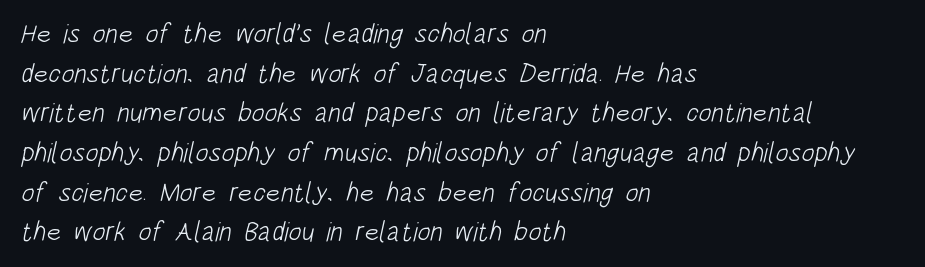
Summary of weight: not heavy and not bold. Quick note: underline off. These lines keep a tight, regular rhythm from letter to letter. Alignment: flush left.
